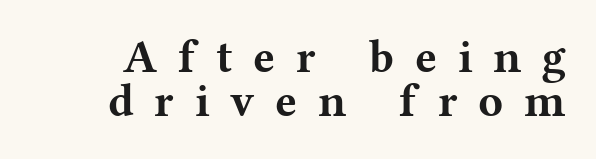
Q: Is the text bold? A: Yes.
Q: Is the text italic (slanted)? A: No, it is upright.
Q: Is the typeface a serif or a sans-serif typeface? A: Serif.
Q: Is the text underlined? A: No.
Q: Is the spacing between letters normal or unusually wide? A: Unusually wide.
Q: Is the spacing between lines tight, normal or loose? A: Tight.
Q: Width (condensed, normal, or wide)? A: Wide.
Q: Stroke contrast? A: Medium.
Q: x-height? A: Medium.
Q: Monospaced? A: No.
